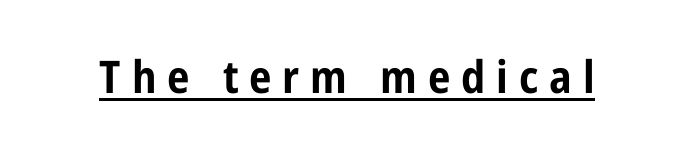
{"serif": "no", "italic": "no", "bold": "yes", "weight": "bold", "width": "condensed", "stroke_contrast": "low", "x_height": "medium", "monospaced": "no", "underline": "yes", "letter_spacing": "wide", "letter_spacing_em": 0.24, "glyph_px": 45}
